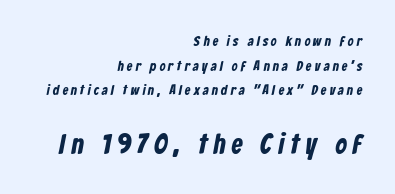
Q: Is the typeface a serif or a sans-serif typeface? A: Sans-serif.
Q: Is the text underlined? A: No.
Q: How is the paragraph aligned? A: Right-aligned.
Q: Is the spacing between letters normal or unusually wide? A: Unusually wide.
Q: Which block of text is set in a larger size, the first (top) or the second (bottom)? A: The second (bottom) one.
Q: Width (condensed, normal, or wide)? A: Condensed.
Q: Stroke contrast? A: Low.
Q: x-height? A: Medium.
Q: Monospaced? A: No.
